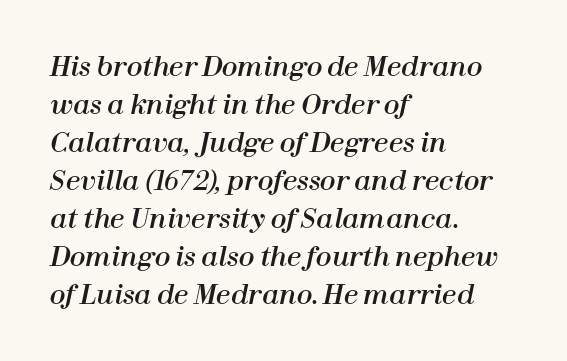
Q: Is the text italic (slanted)? A: Yes, it leans right by about 12 degrees.
Q: Is the text underlined? A: No.
Q: How is the paragraph aligned? A: Left-aligned.
Q: Is the spacing between letters normal or unusually wide? A: Normal.
Q: Is the spacing between lines tight, normal or loose? A: Normal.
